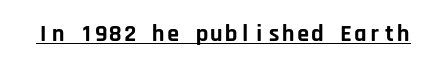
Q: Is the text bold? A: Yes.
Q: Is the text italic (slanted)? A: No, it is upright.
Q: Is the text underlined? A: Yes.
Q: Is the spacing between letters normal or unusually wide? A: Normal.
